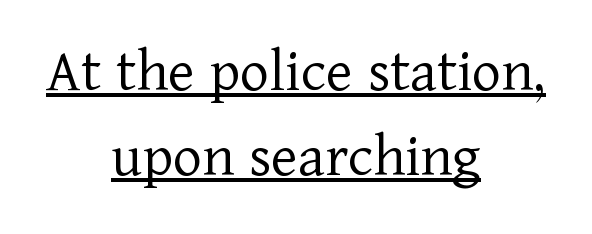
The rendering positions every line midway between the sides. Weight: regular or lighter. Examine the stroke ends and you'll spot serifs. Tracking value appears to be zero — textbook default spacing. Glance below the letters and you will spot a drawn line.
